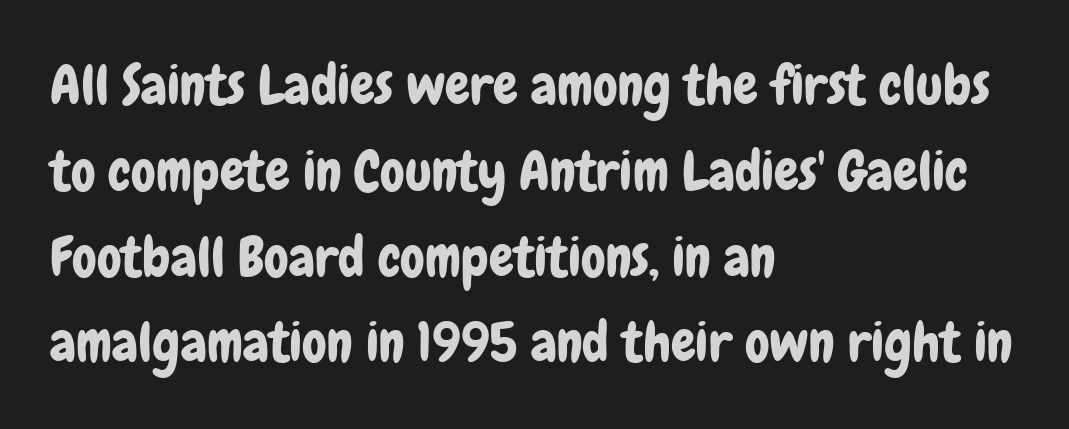
Does extra space separate the letters? No, they use regular spacing. This is sans-serif lettering, the kind often seen on screens and signage. In terms of leading, this rendering sits right in the middle. Here the designer chose a conventional face with non-uniform glyph widths. The type sits square on the baseline with zero lean.
